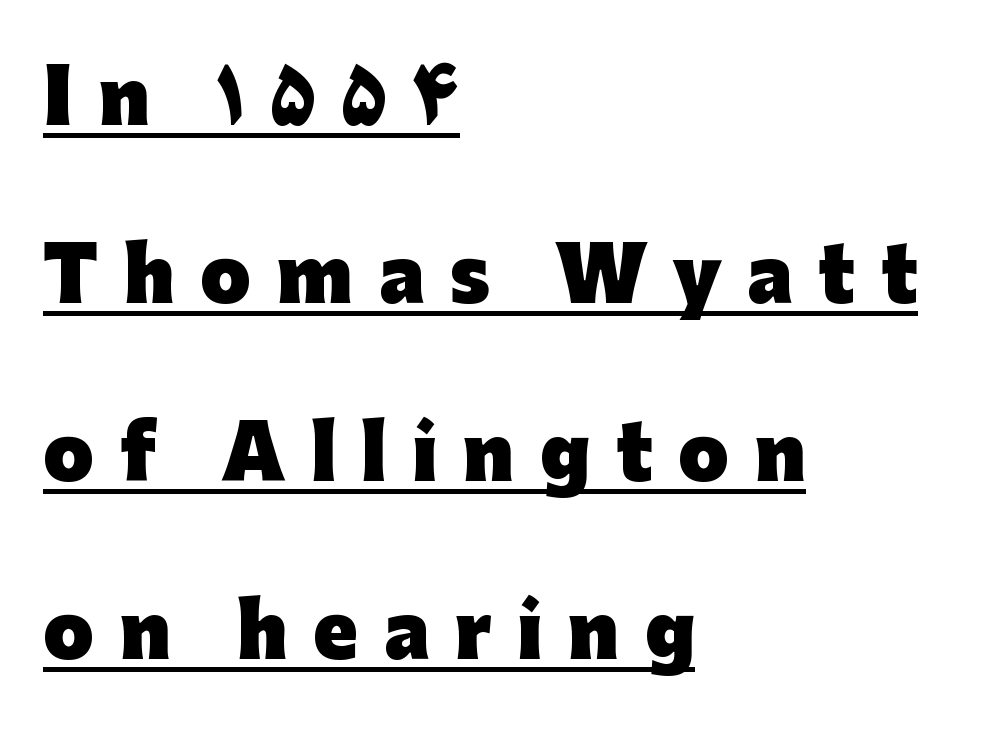
Observe the absence of serifs on each vertical stroke in this sample. Airy leading. Think of a printed novel: that variable character pitch is what you see here. Every row of glyphs begins at an identical x-position on the left.
